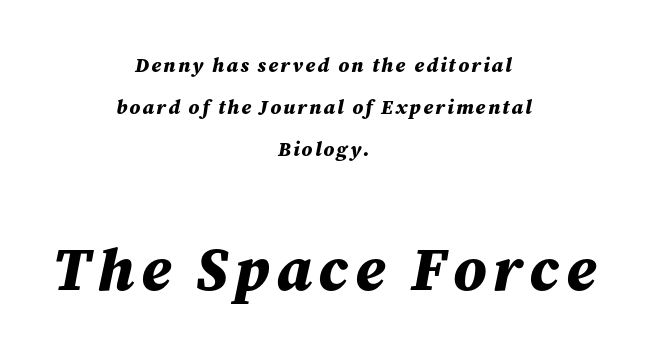
The image shows 61 px bold type, italic (leaning right); set centered, loose line spacing (2.11x), not underlined; the second (bottom) block is 3.05x larger; medium stroke contrast and a medium x-height.
